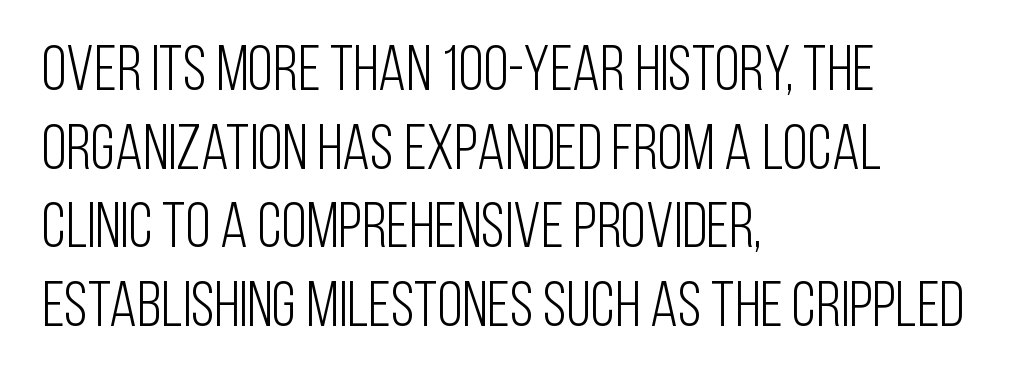
Just letters on the line, the space beneath them empty. These lines were composed using upright roman letters. These lines are set flush left with a ragged right edge. The characters display no serif detailing; their extremities are plain. The letters advance in unequal steps, a hallmark of proportional type.
